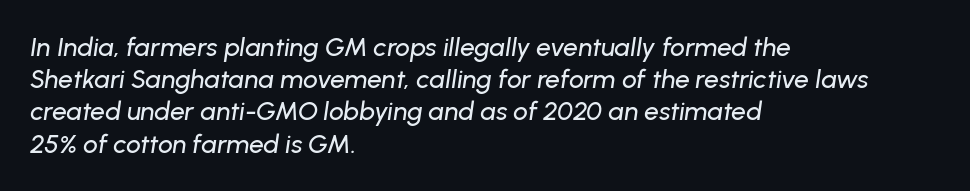
The image shows 26 px text type, italic (leaning right); set left-aligned, line spacing 1.24x, normal letter spacing, not underlined.
